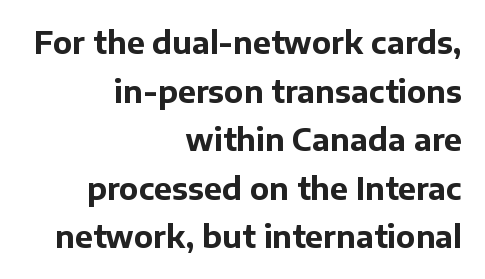
The image shows 30 px bold sans-serif type, upright; set right-aligned, normal line spacing (1.62x), normal letter spacing, not underlined; low stroke contrast and a medium x-height.
